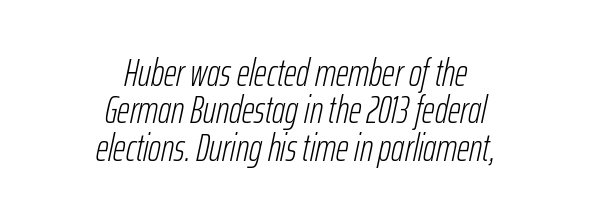
Q: Is the text bold? A: No.
Q: Is the text italic (slanted)? A: Yes, it leans right by about 12 degrees.
Q: Is the text underlined? A: No.
Q: How is the paragraph aligned? A: Centered.
Q: Is the spacing between letters normal or unusually wide? A: Normal.
Q: Is the spacing between lines tight, normal or loose? A: Tight.
Q: Width (condensed, normal, or wide)? A: Condensed.
Q: Stroke contrast? A: Low.
Q: x-height? A: Medium.
Q: Monospaced? A: No.
